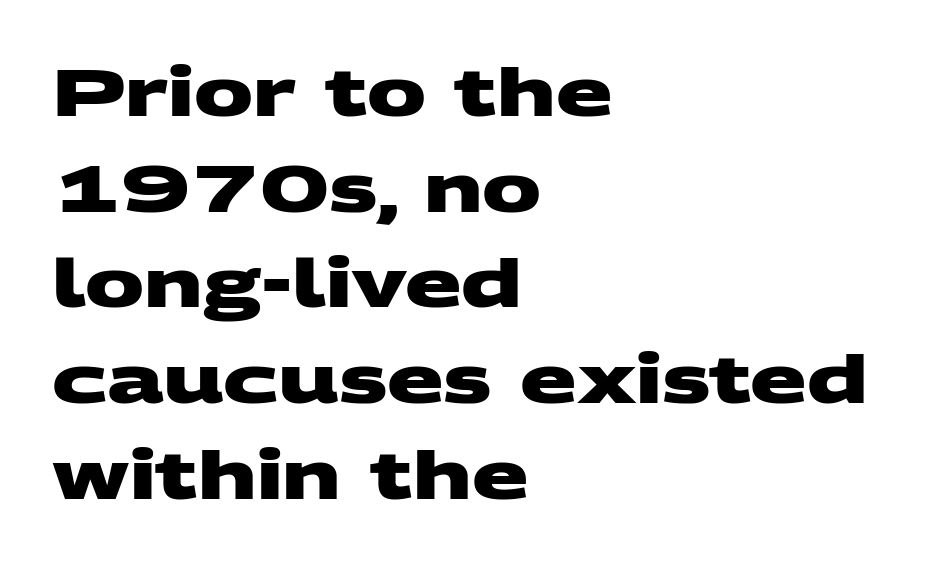
Honestly, the letter spacing is just normal — you wouldn't notice it. Every letter is thick-stroked: bold, no question. Left-aligned paragraph, ragged on the right. Honestly, the row spacing looks completely unremarkable.
